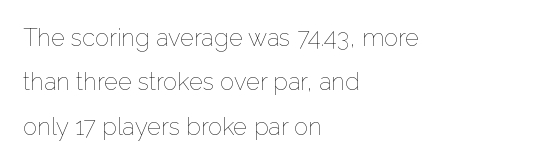
Q: Is the text bold? A: No.
Q: Is the text italic (slanted)? A: No, it is upright.
Q: Is the text underlined? A: No.
Q: How is the paragraph aligned? A: Left-aligned.
Q: Is the spacing between letters normal or unusually wide? A: Normal.
